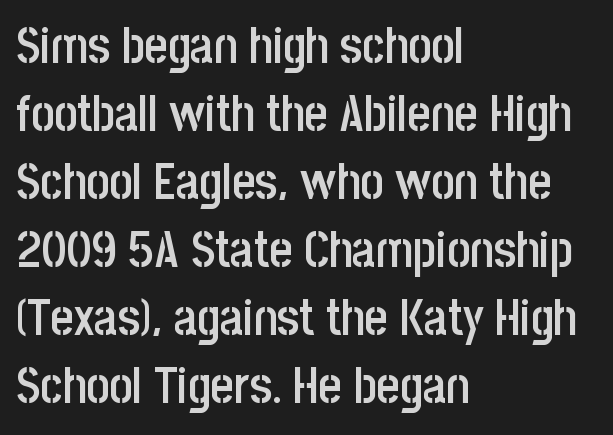
Q: Is the text bold? A: Semi-bold.
Q: Is the text italic (slanted)? A: No, it is upright.
Q: Is the typeface a serif or a sans-serif typeface? A: Sans-serif.
Q: Is the text underlined? A: No.
Q: How is the paragraph aligned? A: Left-aligned.
Q: Is the spacing between letters normal or unusually wide? A: Normal.
Q: Is the spacing between lines tight, normal or loose? A: Normal.
Q: Width (condensed, normal, or wide)? A: Condensed.
Q: Stroke contrast? A: Low.
Q: x-height? A: Large.
Q: Monospaced? A: No.
